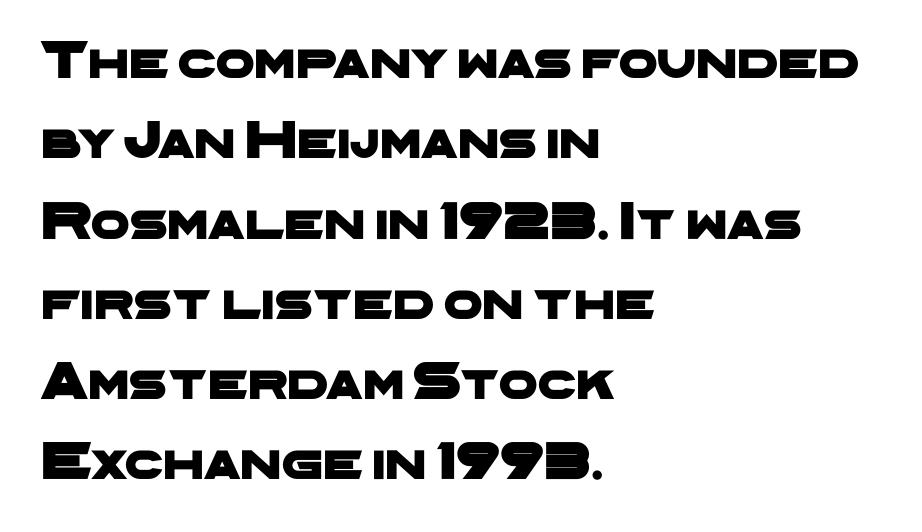
{"serif": "no", "width": "wide", "stroke_contrast": "low", "x_height": "medium", "monospaced": "no", "underline": "no", "align": "left", "line_spacing": "normal", "line_spacing_ratio": 1.46, "letter_spacing": "normal", "letter_spacing_em": 0.0, "glyph_px": 55}
